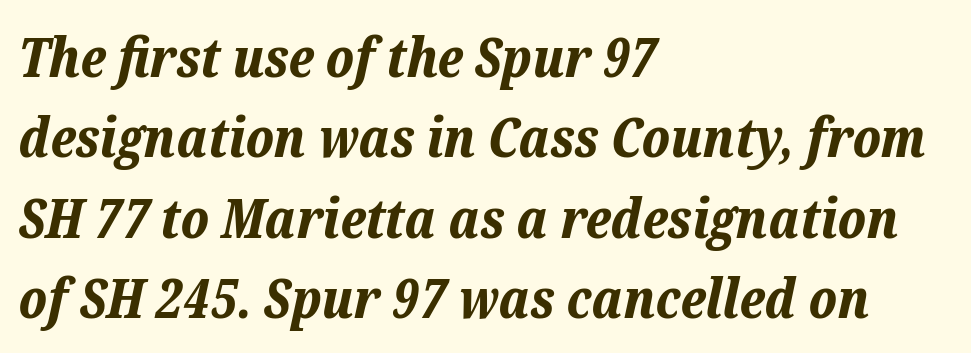
Q: Is the text bold? A: Yes.
Q: Is the text italic (slanted)? A: Yes, it leans right by about 12 degrees.
Q: Is the text underlined? A: No.
Q: How is the paragraph aligned? A: Left-aligned.
Q: Is the spacing between letters normal or unusually wide? A: Normal.
Q: Is the spacing between lines tight, normal or loose? A: Normal.
Q: Width (condensed, normal, or wide)? A: Normal.
Q: Stroke contrast? A: Low.
Q: x-height? A: Medium.
Q: Monospaced? A: No.
